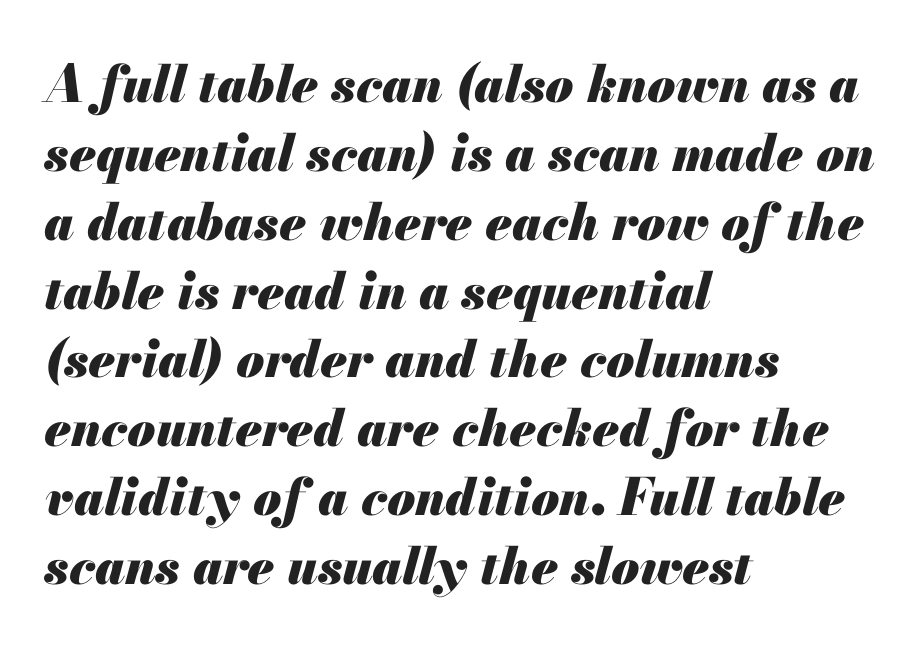
{"italic": "yes", "lean": "right", "slant_degrees": 13, "bold": "yes", "weight": "heavy", "width": "normal", "stroke_contrast": "medium", "x_height": "small", "monospaced": "no", "underline": "no", "align": "left", "line_spacing": "normal", "line_spacing_ratio": 1.35, "letter_spacing": "normal", "letter_spacing_em": 0.0, "glyph_px": 51}
